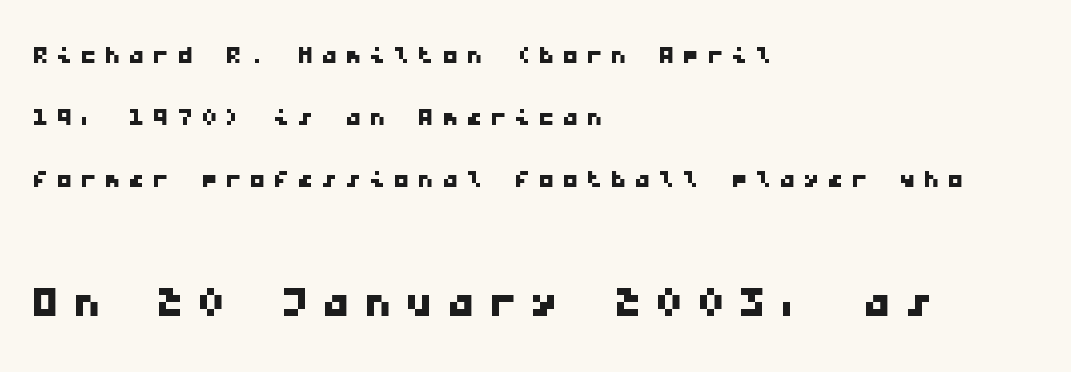
{"serif": "no", "width": "wide", "stroke_contrast": "low", "x_height": "medium", "monospaced": "yes", "underline": "no", "align": "left", "line_spacing_ratio": 1.88, "letter_spacing": "wide", "letter_spacing_em": 0.23, "larger_block": "second", "size_ratio": 1.73, "glyph_px": 57}
